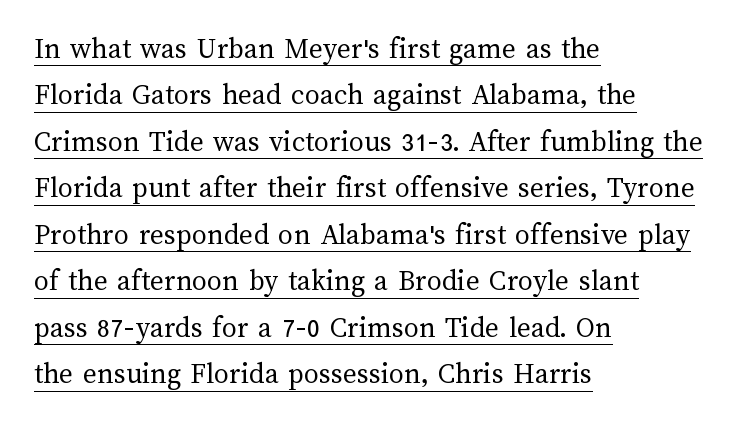
The font's upright variant was chosen for this text. No extra ink here — the face is not bold. Here the designer chose a conventional face with non-uniform glyph widths. Tracking here is standard; glyphs follow each other at the usual distance. The lines are quadded left.
